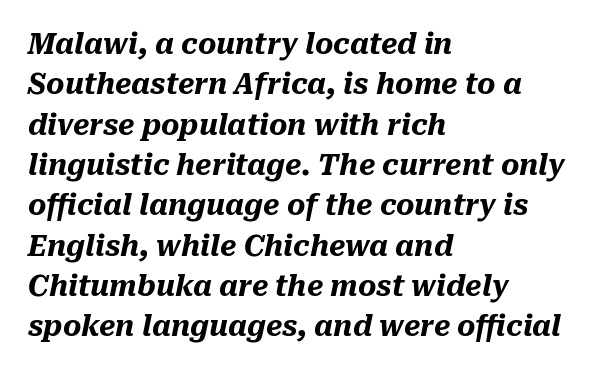
Q: Is the text bold? A: Yes.
Q: Is the text italic (slanted)? A: Yes, it leans right by about 10 degrees.
Q: Is the text underlined? A: No.
Q: How is the paragraph aligned? A: Left-aligned.
Q: Is the spacing between letters normal or unusually wide? A: Normal.
Q: Is the spacing between lines tight, normal or loose? A: Normal.
Q: Width (condensed, normal, or wide)? A: Normal.
Q: Stroke contrast? A: Medium.
Q: x-height? A: Medium.
Q: Monospaced? A: No.
